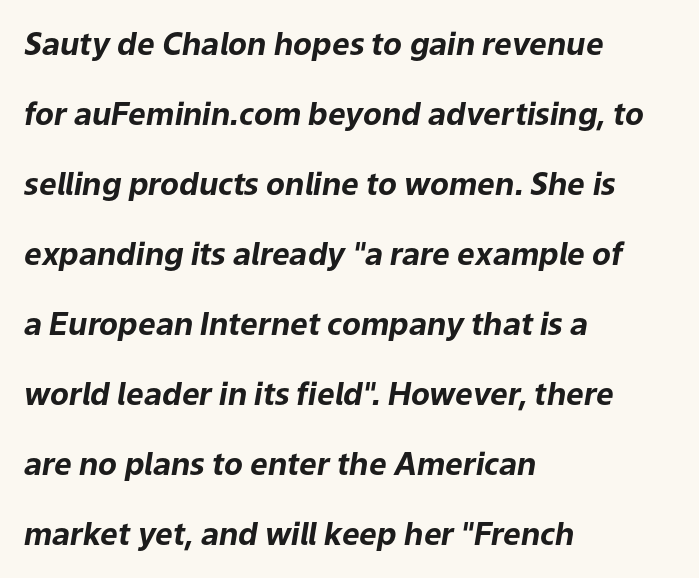
The image shows 31 px bold type, italic (leaning right); set left-aligned, loose line spacing (2.26x), normal letter spacing, not underlined; low stroke contrast and a medium x-height.
